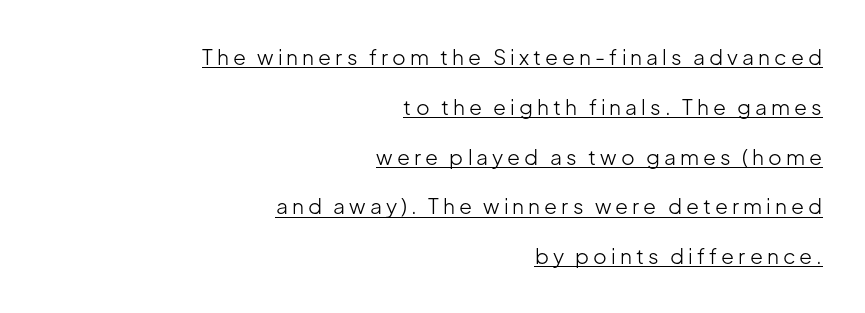
Q: Is the text bold? A: No.
Q: Is the text italic (slanted)? A: No, it is upright.
Q: Is the text underlined? A: Yes.
Q: How is the paragraph aligned? A: Right-aligned.
Q: Is the spacing between lines tight, normal or loose? A: Loose.
